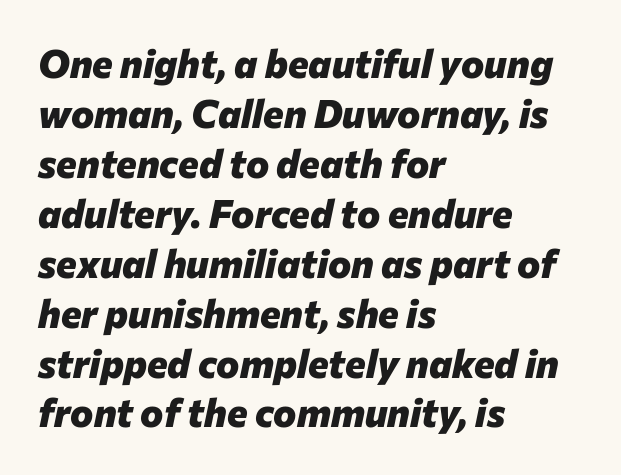
Q: Is the text bold? A: Yes.
Q: Is the text italic (slanted)? A: Yes, it leans right by about 12 degrees.
Q: Is the text underlined? A: No.
Q: How is the paragraph aligned? A: Left-aligned.
Q: Is the spacing between letters normal or unusually wide? A: Normal.
Q: Is the spacing between lines tight, normal or loose? A: Normal.
Q: Width (condensed, normal, or wide)? A: Normal.
Q: Stroke contrast? A: Low.
Q: x-height? A: Medium.
Q: Monospaced? A: No.
